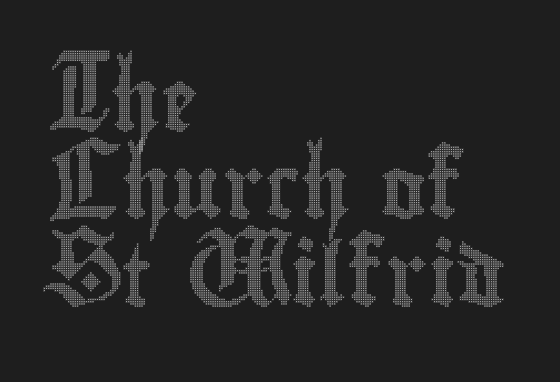
There is no visible air inserted between adjacent glyphs. Proportional: the letters do not fall into vertical columns. The space between consecutive lines is moderate. If you drew a ruler down the left edge, every line would touch it. A clean baseline with only descenders dipping below it. Posture: vertical.
